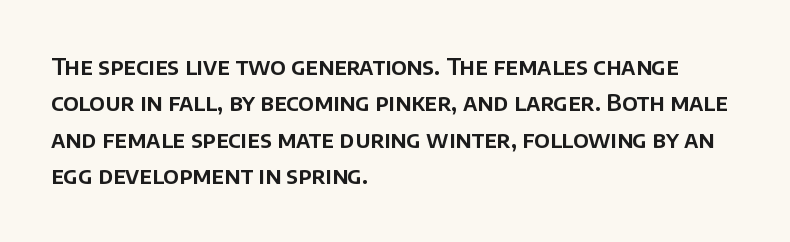
Q: Is the text italic (slanted)? A: No, it is upright.
Q: Is the text underlined? A: No.
Q: How is the paragraph aligned? A: Left-aligned.
Q: Is the spacing between letters normal or unusually wide? A: Normal.
Q: Is the spacing between lines tight, normal or loose? A: Normal.
